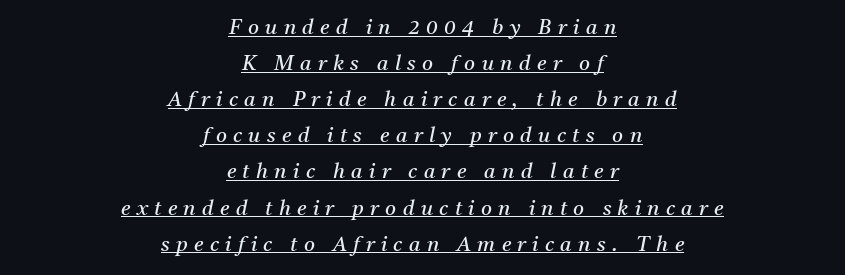
The image shows 21 px text type, italic (leaning right); set centered, line spacing 1.72x, unusually wide letter spacing (+0.3 em), underlined.
